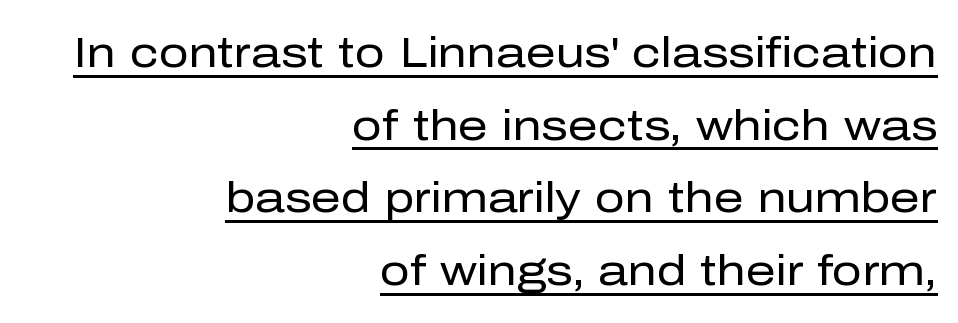
{"serif": "no", "italic": "no", "bold": "no", "weight": "regular", "width": "normal", "stroke_contrast": "low", "x_height": "medium", "monospaced": "no", "underline": "yes", "align": "right", "line_spacing_ratio": 1.73, "letter_spacing": "normal", "letter_spacing_em": 0.0, "glyph_px": 42}
